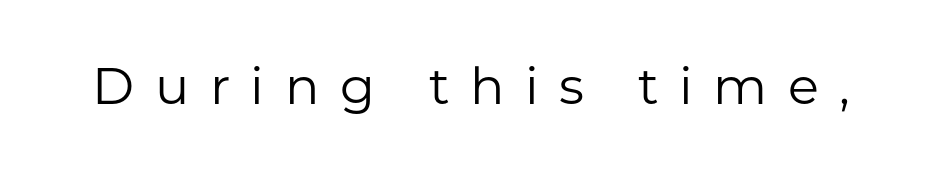
Q: Is the text bold? A: No.
Q: Is the text italic (slanted)? A: No, it is upright.
Q: Is the typeface a serif or a sans-serif typeface? A: Sans-serif.
Q: Is the text underlined? A: No.
Q: Is the spacing between letters normal or unusually wide? A: Unusually wide.
Q: Width (condensed, normal, or wide)? A: Normal.
Q: Stroke contrast? A: Low.
Q: x-height? A: Medium.
Q: Monospaced? A: No.
